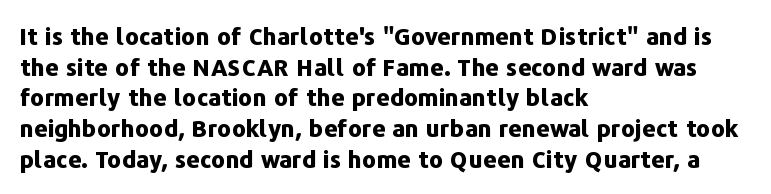
The image shows 24 px bold type, upright; set left-aligned, normal line spacing (1.28x), normal letter spacing, not underlined.
